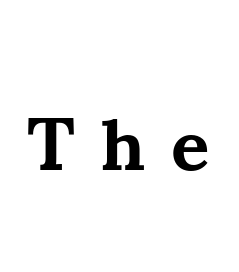
Any mark beneath the type? The region is blank. How are the letters spaced? Widely, with obvious added tracking. Weight check: bold — yes, fully. Italic: no, the glyphs are upright roman. Each letter keeps its own natural width here, so spacing adapts to shape. Note: serifs present on the glyphs.
